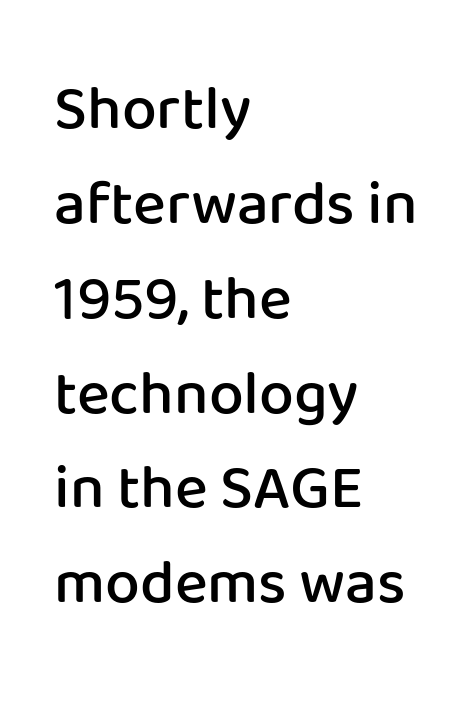
The letters stand straight up with perfectly vertical stems. The letters advance in unequal steps, a hallmark of proportional type. The glyphs are unaccompanied by any horizontal stroke below them. Leading: standard. These lines are composed in type without serifs.
